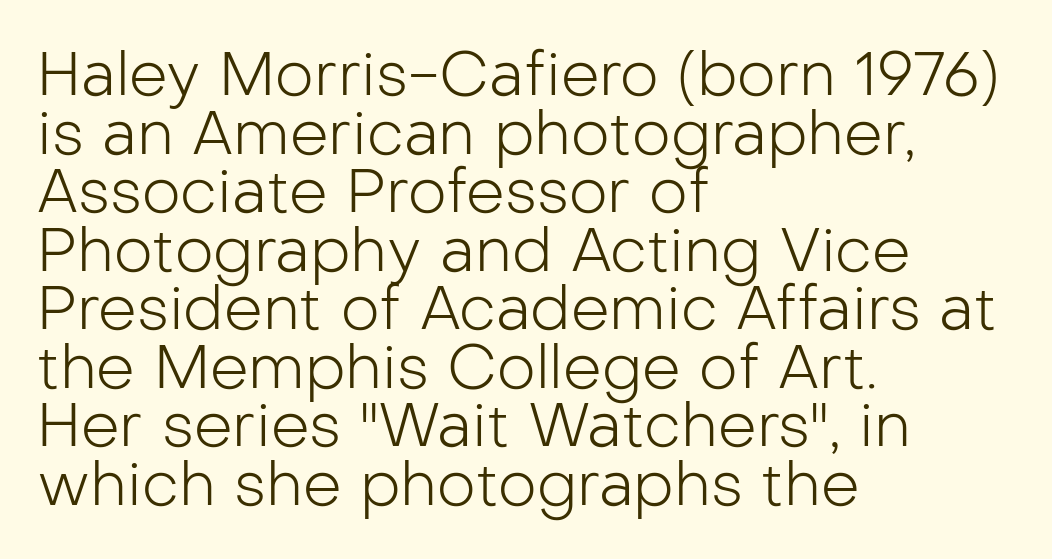
{"serif": "no", "italic": "no", "bold": "no", "weight": "light", "width": "normal", "stroke_contrast": "low", "x_height": "medium", "monospaced": "no", "underline": "no", "align": "left", "line_spacing": "tight", "line_spacing_ratio": 0.96, "letter_spacing": "normal", "letter_spacing_em": 0.0, "glyph_px": 61}
